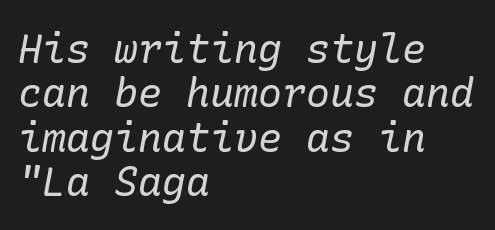
Q: Is the text bold? A: No.
Q: Is the text italic (slanted)? A: Yes, it leans right by about 10 degrees.
Q: Is the typeface a serif or a sans-serif typeface? A: Sans-serif.
Q: Is the text underlined? A: No.
Q: How is the paragraph aligned? A: Left-aligned.
Q: Is the spacing between letters normal or unusually wide? A: Normal.
Q: Is the spacing between lines tight, normal or loose? A: Tight.
Q: Width (condensed, normal, or wide)? A: Normal.
Q: Stroke contrast? A: Low.
Q: x-height? A: Medium.
